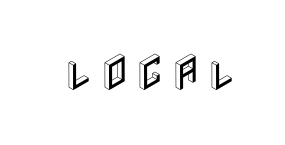
Q: Is the text italic (slanted)? A: No, it is upright.
Q: Is the text underlined? A: No.
Q: Width (condensed, normal, or wide)? A: Condensed.
Q: x-height? A: Large.
